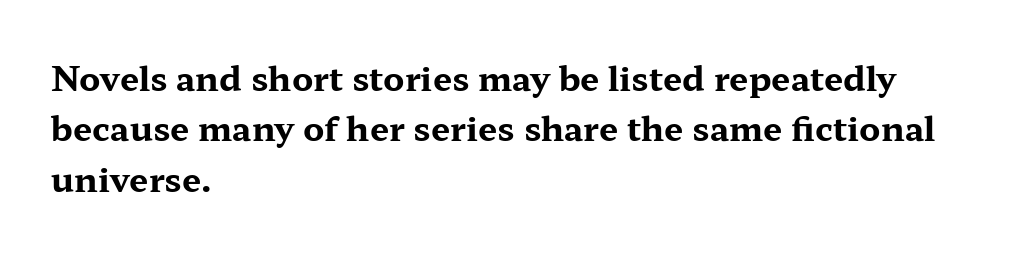
The image shows 34 px bold, wide serif type, upright; set left-aligned, normal line spacing (1.48x), normal letter spacing, not underlined; medium stroke contrast and a medium x-height.
